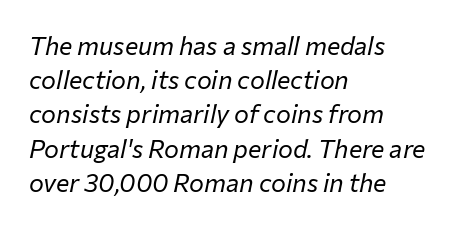
Does the leading feel generous? No, just average. Underline: absent. Students, note that the glyphs here touch the page at normal intervals. A student would call this left alignment; a typographer would say flush left, rag right.
